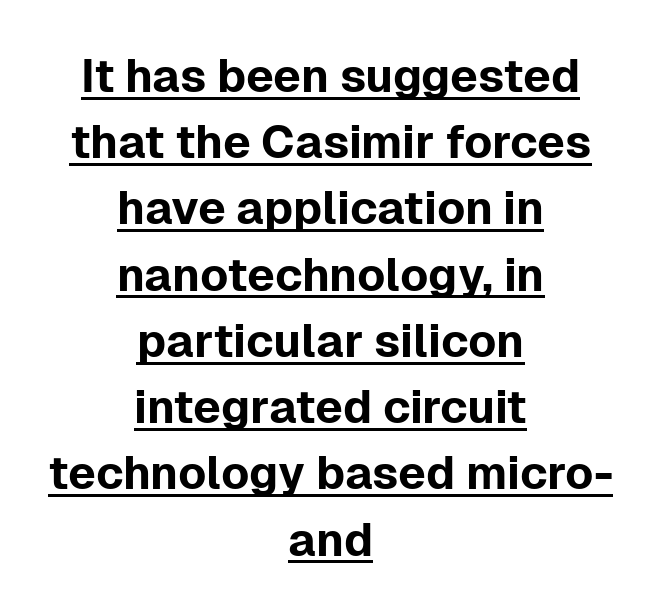
The image shows 46 px sans-serif type, upright; set centered, normal line spacing (1.44x), normal letter spacing, underlined; low stroke contrast and a medium x-height.
